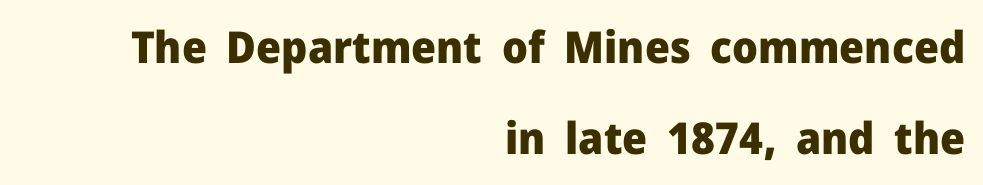
The image shows 44 px heavy sans-serif type, upright; set right-aligned, loose line spacing (2.06x), normal letter spacing, not underlined; low stroke contrast and a medium x-height.
